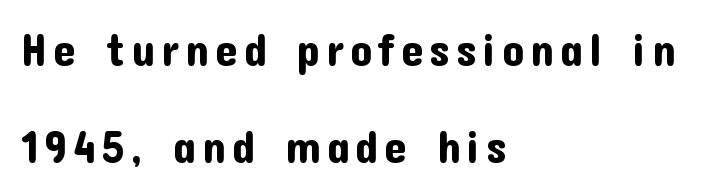
{"serif": "no", "italic": "no", "width": "normal", "stroke_contrast": "low", "x_height": "medium", "monospaced": "no", "underline": "no", "align": "left", "line_spacing": "loose", "line_spacing_ratio": 2.16, "glyph_px": 45}
